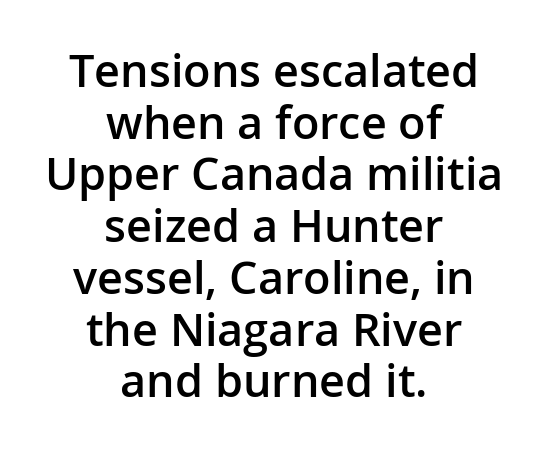
{"serif": "no", "italic": "no", "bold": "semi", "weight": "semibold", "width": "normal", "stroke_contrast": "low", "x_height": "medium", "monospaced": "no", "underline": "no", "align": "center", "line_spacing": "tight", "line_spacing_ratio": 1.15, "letter_spacing": "normal", "letter_spacing_em": 0.0, "glyph_px": 45}
